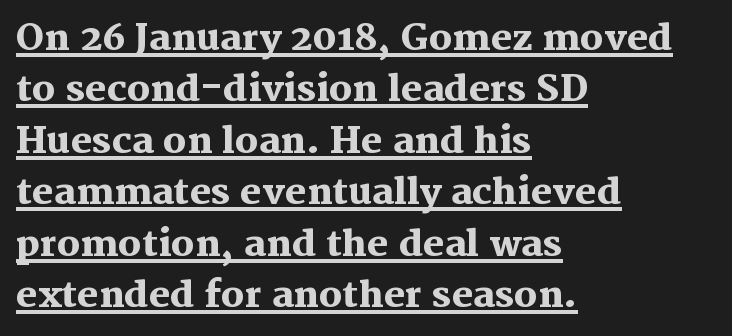
This rendering leaves character spacing at its baseline value. Does the type have serifs? Yes, each stem ends in a small foot. Do the letters lean? They stand straight. Line spacing here is normal.
